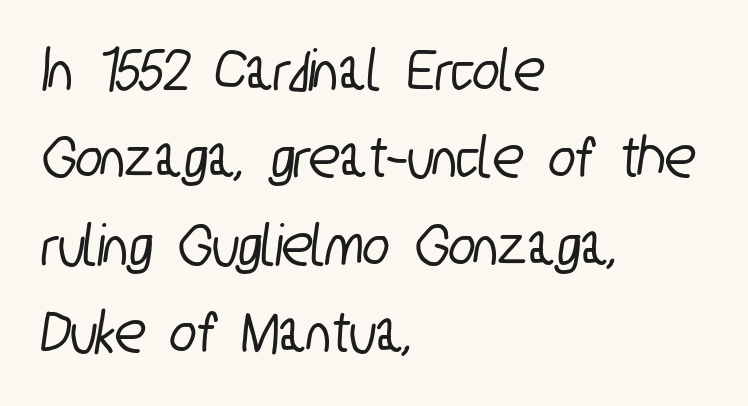
Baseline-to-baseline distance is the conventional proportion of letter height. Plain, unruled lines of type. Left-aligned paragraph, ragged on the right. Words appear dense and cohesive because spacing is normal.
